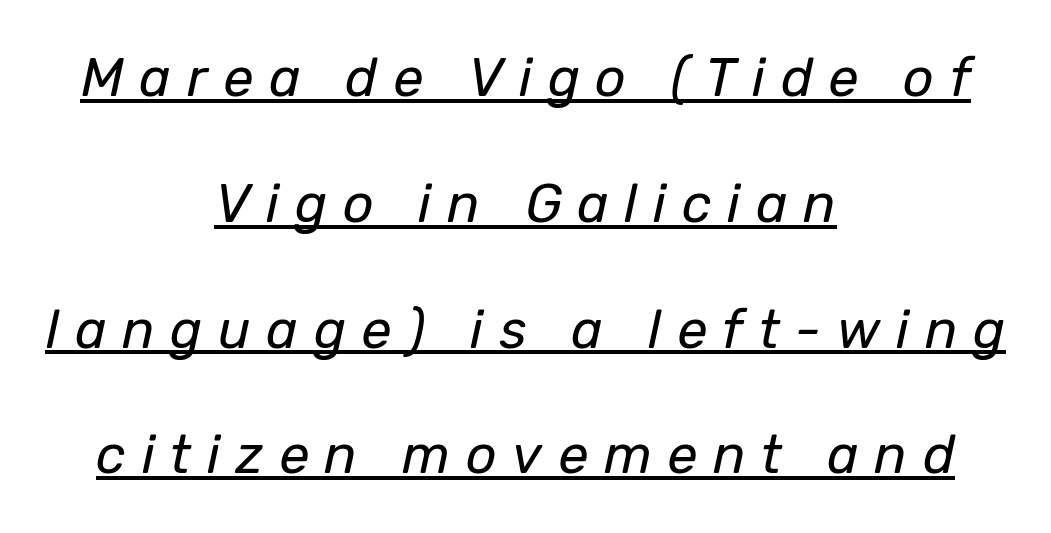
Every character sits at an angle, as italics do. Each stroke keeps to a modest, everyday thickness or less. The designer dialed line spacing up above the default. If you folded the block vertically in half, each line would mirror itself in length. The face used here is proportionally spaced, like ordinary book or web type. A baseline rule has been typeset under these characters.
